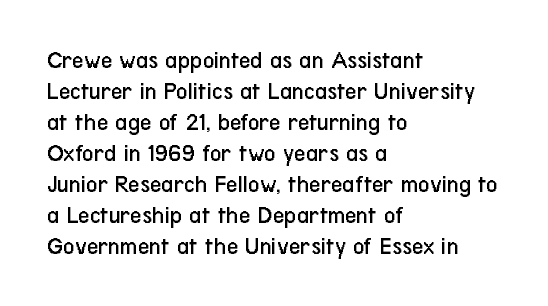
Q: Is the text bold? A: No.
Q: Is the text italic (slanted)? A: No, it is upright.
Q: Is the text underlined? A: No.
Q: How is the paragraph aligned? A: Left-aligned.
Q: Is the spacing between letters normal or unusually wide? A: Normal.
